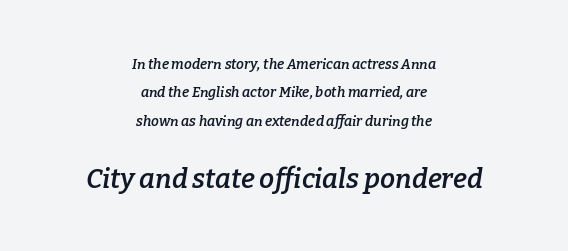
The image shows 27 px text type, italic (leaning right); set centered, loose line spacing (2.03x), normal letter spacing, not underlined; the second (bottom) block is 1.93x larger.
